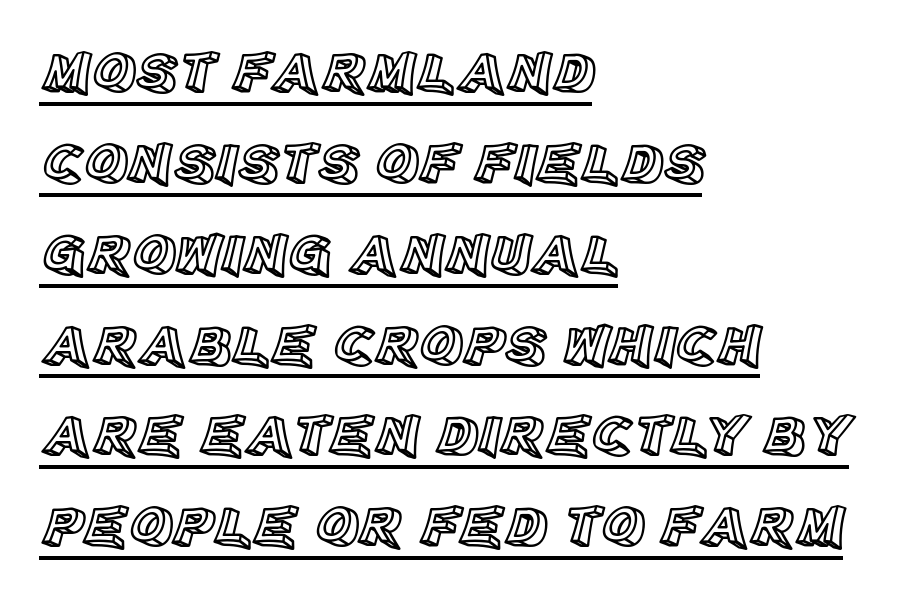
Think of a printed novel: that variable character pitch is what you see here. This sample is left-justified, so line endings fall wherever the words run out. Horizontal bands of white between lines are of average thickness.
